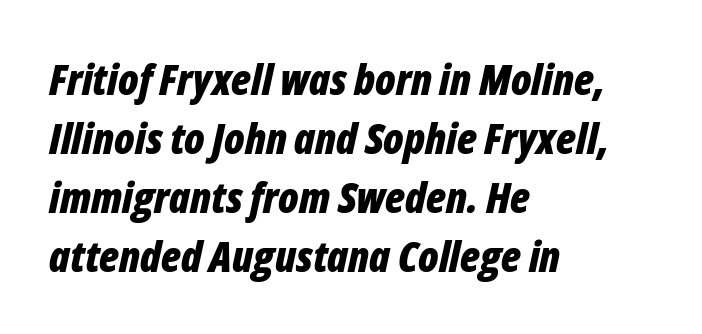
Q: Is the text bold? A: Yes.
Q: Is the text italic (slanted)? A: Yes, it leans right by about 12 degrees.
Q: Is the text underlined? A: No.
Q: How is the paragraph aligned? A: Left-aligned.
Q: Is the spacing between letters normal or unusually wide? A: Normal.
Q: Is the spacing between lines tight, normal or loose? A: Normal.
Q: Width (condensed, normal, or wide)? A: Condensed.
Q: Stroke contrast? A: Low.
Q: x-height? A: Medium.
Q: Monospaced? A: No.
